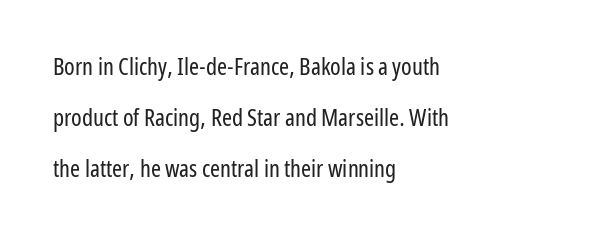
The image shows 24 px text type, upright; set left-aligned, loose line spacing (2.12x), normal letter spacing, not underlined.
